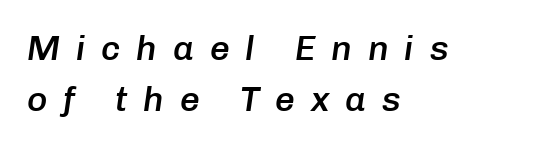
Q: Is the text bold? A: Semi-bold.
Q: Is the text italic (slanted)? A: Yes, it leans right by about 8 degrees.
Q: Is the text underlined? A: No.
Q: How is the paragraph aligned? A: Left-aligned.
Q: Is the spacing between letters normal or unusually wide? A: Unusually wide.
Q: Is the spacing between lines tight, normal or loose? A: Normal.
Q: Width (condensed, normal, or wide)? A: Normal.
Q: Stroke contrast? A: Low.
Q: x-height? A: Medium.
Q: Monospaced? A: No.
